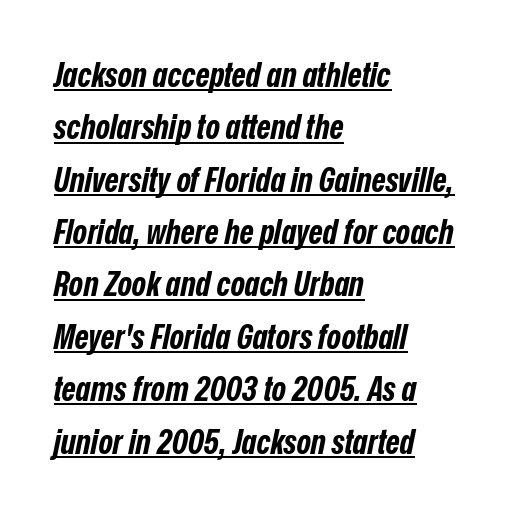
{"italic": "yes", "lean": "right", "slant_degrees": 12, "bold": "yes", "weight": "bold", "width": "condensed", "stroke_contrast": "low", "x_height": "medium", "monospaced": "no", "underline": "yes", "align": "left", "line_spacing": "normal", "line_spacing_ratio": 1.54, "letter_spacing": "normal", "letter_spacing_em": 0.0, "glyph_px": 34}
